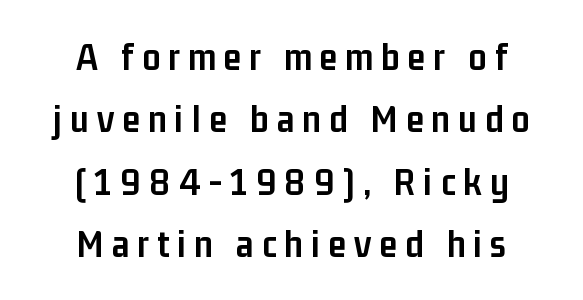
Q: Is the text bold? A: Yes.
Q: Is the text italic (slanted)? A: No, it is upright.
Q: Is the typeface a serif or a sans-serif typeface? A: Sans-serif.
Q: Is the text underlined? A: No.
Q: How is the paragraph aligned? A: Centered.
Q: Is the spacing between letters normal or unusually wide? A: Unusually wide.
Q: Is the spacing between lines tight, normal or loose? A: Normal.
Q: Width (condensed, normal, or wide)? A: Condensed.
Q: Stroke contrast? A: Low.
Q: x-height? A: Medium.
Q: Monospaced? A: No.
